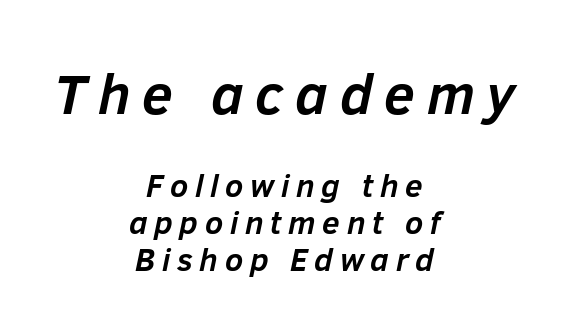
{"italic": "yes", "lean": "right", "slant_degrees": 12, "bold": "yes", "weight": "semibold", "width": "normal", "stroke_contrast": "low", "x_height": "medium", "monospaced": "no", "underline": "no", "align": "center", "line_spacing": "tight", "line_spacing_ratio": 1.15, "letter_spacing": "wide", "letter_spacing_em": 0.21, "larger_block": "first", "size_ratio": 1.75, "glyph_px": 56}
